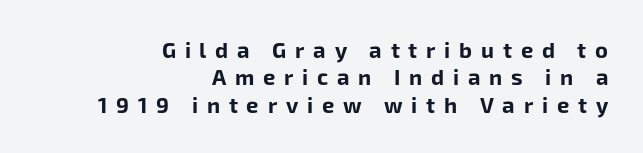
The image shows 22 px bold type, upright; set right-aligned, line spacing 1.24x, unusually wide letter spacing (+0.4 em), not underlined.
